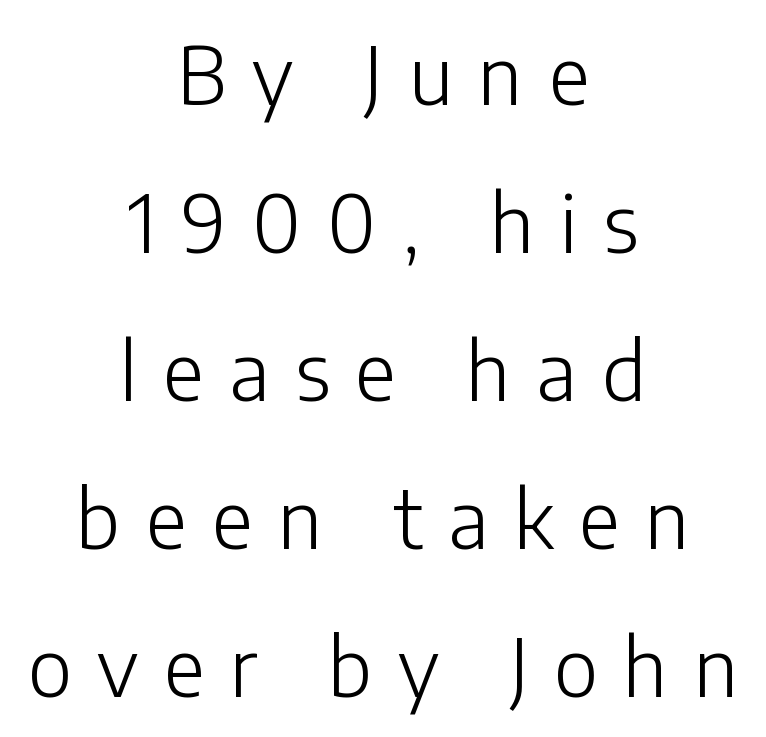
Q: Is the text bold? A: No.
Q: Is the text italic (slanted)? A: No, it is upright.
Q: Is the typeface a serif or a sans-serif typeface? A: Sans-serif.
Q: Is the text underlined? A: No.
Q: How is the paragraph aligned? A: Centered.
Q: Is the spacing between letters normal or unusually wide? A: Unusually wide.
Q: Width (condensed, normal, or wide)? A: Normal.
Q: Stroke contrast? A: Low.
Q: x-height? A: Medium.
Q: Monospaced? A: No.
